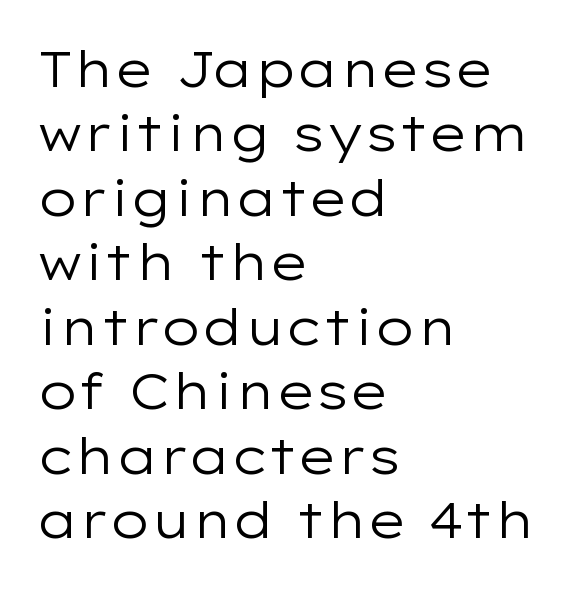
Q: Is the text bold? A: No.
Q: Is the text italic (slanted)? A: No, it is upright.
Q: Is the typeface a serif or a sans-serif typeface? A: Sans-serif.
Q: Is the text underlined? A: No.
Q: How is the paragraph aligned? A: Left-aligned.
Q: Is the spacing between letters normal or unusually wide? A: Normal.
Q: Is the spacing between lines tight, normal or loose? A: Normal.
Q: Width (condensed, normal, or wide)? A: Wide.
Q: Stroke contrast? A: Low.
Q: x-height? A: Medium.
Q: Monospaced? A: No.
